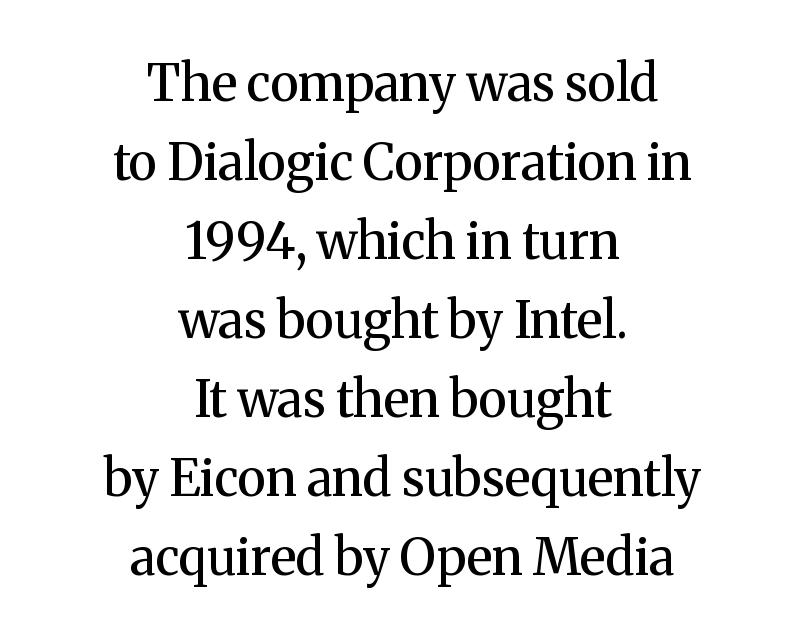
The typesetting leans somewhat heavy: a semibold. Examine the stroke ends and you'll spot serifs. Standard letterfit; no display-style spreading of the glyphs. Each new line begins a customary step beneath the previous one. Do the characters align in a grid? No, the font is proportional.
